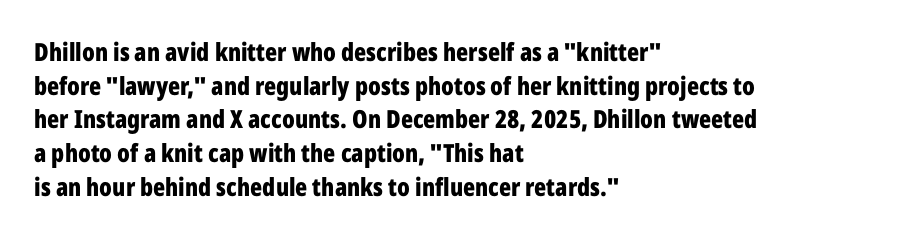
The image shows 25 px bold type, upright; set left-aligned, normal line spacing (1.35x), normal letter spacing, not underlined.
